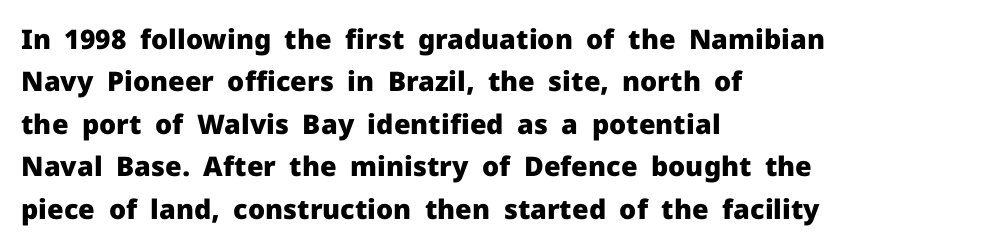
{"italic": "no", "bold": "yes", "underline": "no", "align": "left", "line_spacing": "normal", "line_spacing_ratio": 1.57, "letter_spacing": "normal", "letter_spacing_em": 0.0, "glyph_px": 27}
